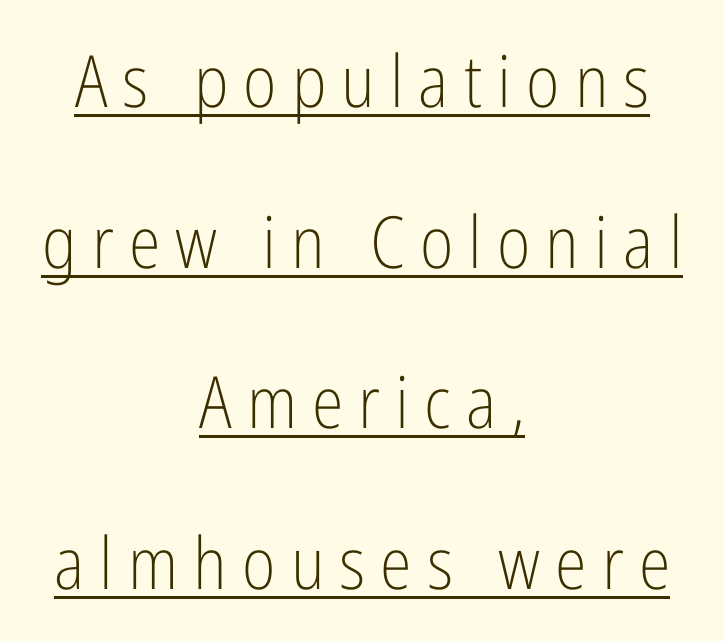
Every row of glyphs is offset so its center matches the block's center. Spacing verdict: proportional, widths tailored to each character. Every stem runs plumb, perpendicular to the baseline. Tracking value appears strongly positive — letters spread wide. Notice the wide empty band between every row — that's loose leading.
